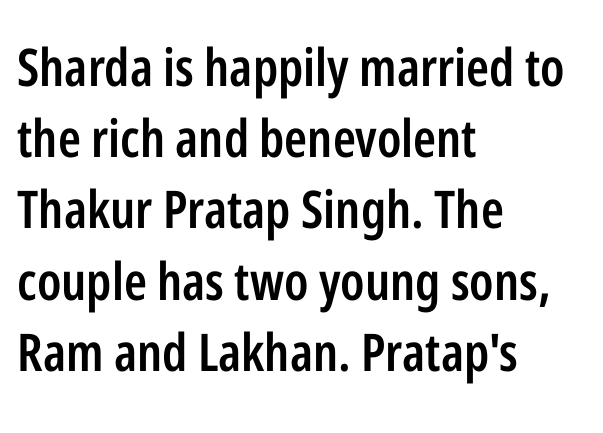
The image shows 52 px semibold, condensed sans-serif type, upright; set left-aligned, normal line spacing (1.37x), normal letter spacing, not underlined; low stroke contrast and a medium x-height.
